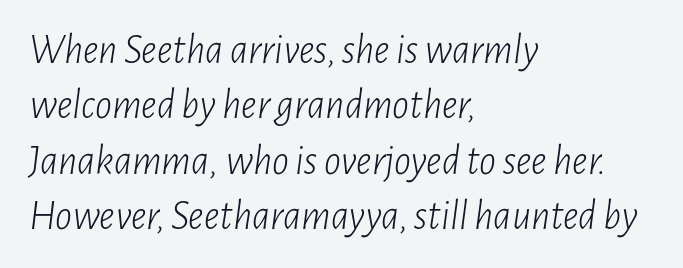
Q: Is the text bold? A: No.
Q: Is the text italic (slanted)? A: Yes, it leans right by about 7 degrees.
Q: Is the text underlined? A: No.
Q: How is the paragraph aligned? A: Left-aligned.
Q: Is the spacing between letters normal or unusually wide? A: Normal.
Q: Is the spacing between lines tight, normal or loose? A: Normal.
Q: Width (condensed, normal, or wide)? A: Condensed.
Q: Stroke contrast? A: Low.
Q: x-height? A: Medium.
Q: Monospaced? A: No.
